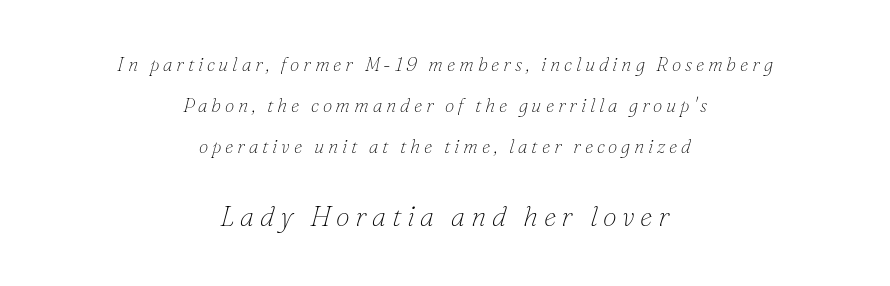
Tall strokes in this sample are angled rather than plumb. Heft: none added — not bold. Interline gaps are noticeably wide in this sample. This rendering employs a face with finishing strokes, i.e., a serif. Reading top to bottom, the characters get bigger at the block break.
